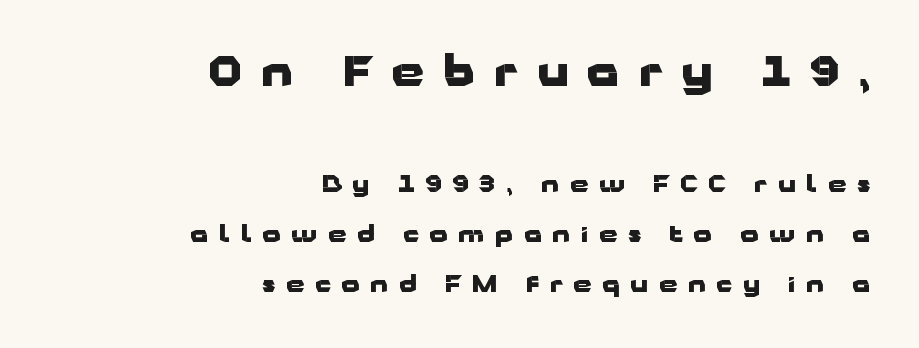
The image shows 41 px heavy, wide sans-serif type, upright; set right-aligned, loose line spacing (2.17x), unusually wide letter spacing (+0.47 em), not underlined; the first (top) block is 1.78x larger; low stroke contrast and a medium x-height.
